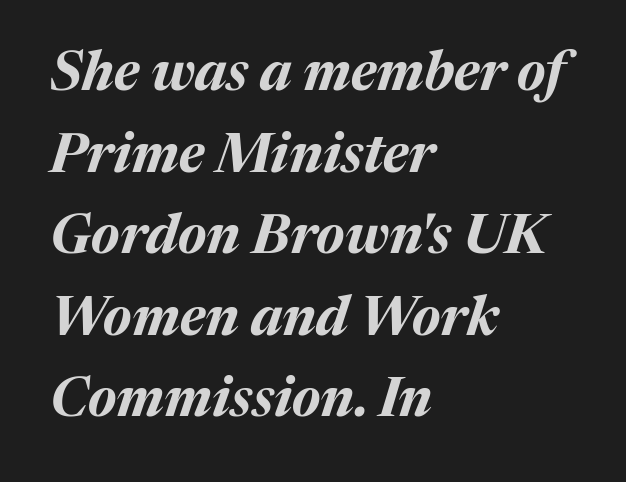
{"italic": "yes", "lean": "right", "slant_degrees": 17, "bold": "yes", "weight": "bold", "width": "normal", "stroke_contrast": "medium", "x_height": "medium", "monospaced": "no", "underline": "no", "align": "left", "line_spacing": "normal", "line_spacing_ratio": 1.51, "letter_spacing": "normal", "letter_spacing_em": 0.0, "glyph_px": 54}
